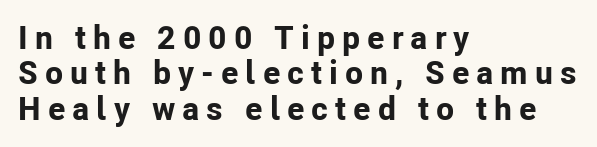
The image shows 33 px bold sans-serif type, upright; set left-aligned, tight line spacing (1.07x), unusually wide letter spacing (+0.21 em), not underlined; low stroke contrast and a medium x-height.
